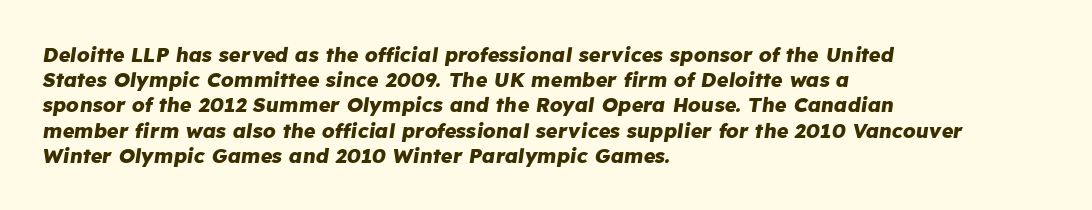
Q: Is the text bold? A: Yes.
Q: Is the text italic (slanted)? A: Yes, it leans right by about 8 degrees.
Q: Is the text underlined? A: No.
Q: How is the paragraph aligned? A: Left-aligned.
Q: Is the spacing between letters normal or unusually wide? A: Normal.
Q: Is the spacing between lines tight, normal or loose? A: Normal.
